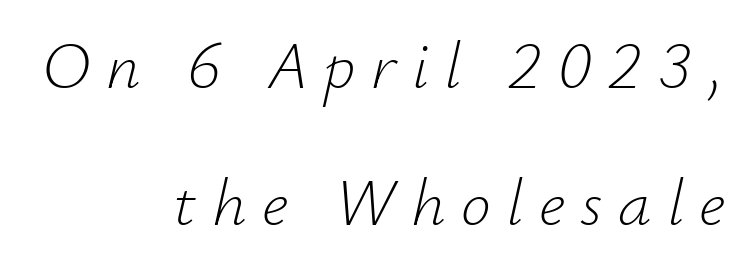
The image shows 67 px light type, italic (leaning right); set right-aligned, loose line spacing (2.05x), unusually wide letter spacing (+0.23 em), not underlined; low stroke contrast and a small x-height.
